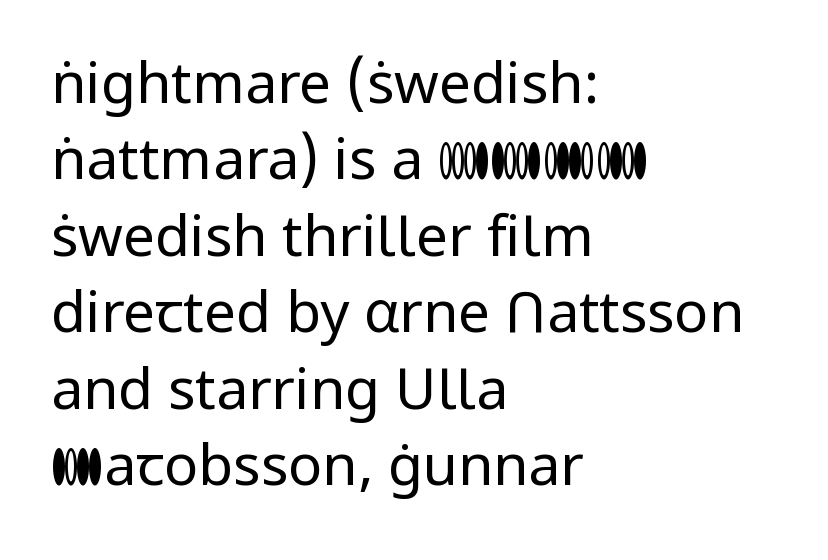
The face used here is proportionally spaced, like ordinary book or web type. Reading down the block, your eye returns to a fixed left position each line. Each new line begins a customary step beneath the previous one. This sample uses a sans-serif face. Default kerning and tracking; the words read as compact shapes.
